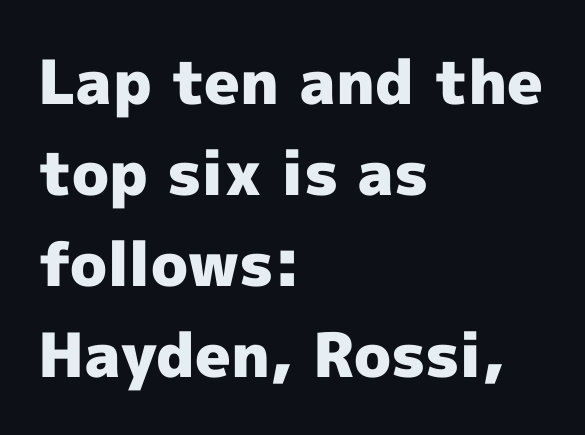
Look at the stroke-to-counter ratio: heavy, a bold. In terms of leading, this rendering sits right in the middle. The words here are not underlined. Default kerning and tracking; the words read as compact shapes. Do the letters lean? They stand straight. These lines are rendered in a variable-pitch font.
